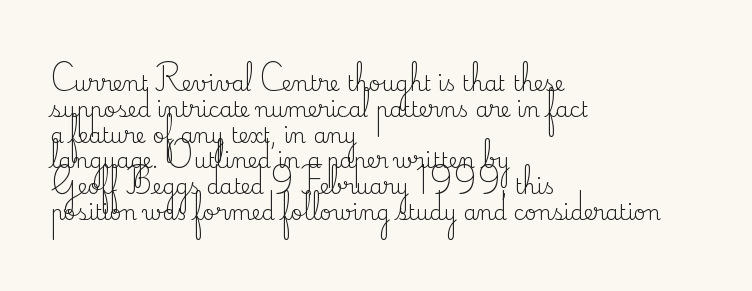
Q: Is the text bold? A: No.
Q: Is the text italic (slanted)? A: No, it is upright.
Q: Is the text underlined? A: No.
Q: How is the paragraph aligned? A: Left-aligned.
Q: Is the spacing between letters normal or unusually wide? A: Normal.
